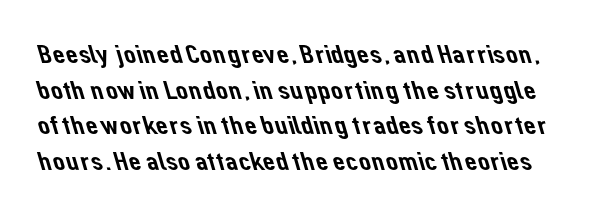
The strip under each line holds only bare page. Does the leading feel generous? No, just average. This rendering leaves character spacing at its baseline value.
